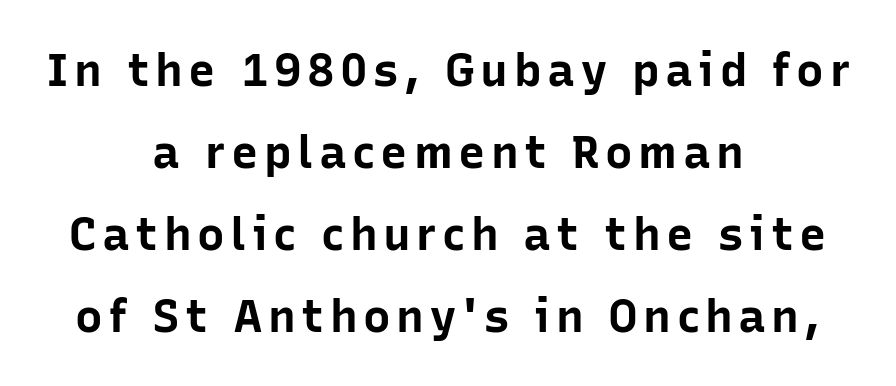
Q: Is the text bold? A: Yes.
Q: Is the text italic (slanted)? A: No, it is upright.
Q: Is the typeface a serif or a sans-serif typeface? A: Sans-serif.
Q: Is the text underlined? A: No.
Q: How is the paragraph aligned? A: Centered.
Q: Width (condensed, normal, or wide)? A: Normal.
Q: Stroke contrast? A: Low.
Q: x-height? A: Medium.
Q: Monospaced? A: No.
